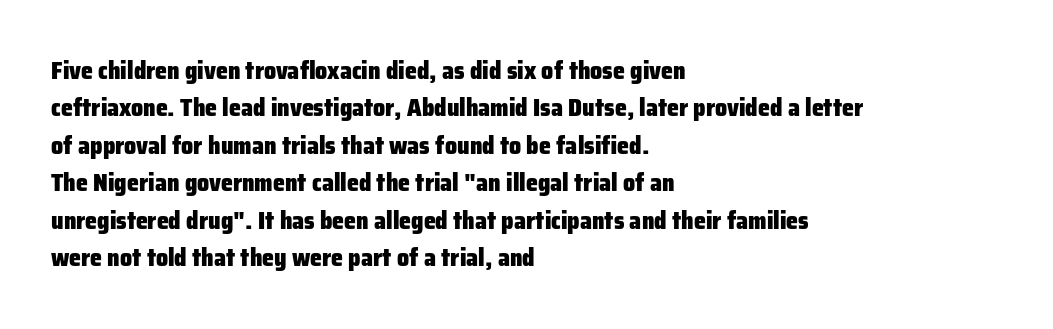
{"italic": "no", "bold": "yes", "underline": "no", "align": "left", "line_spacing": "normal", "line_spacing_ratio": 1.56, "letter_spacing": "normal", "letter_spacing_em": 0.0, "glyph_px": 24}
